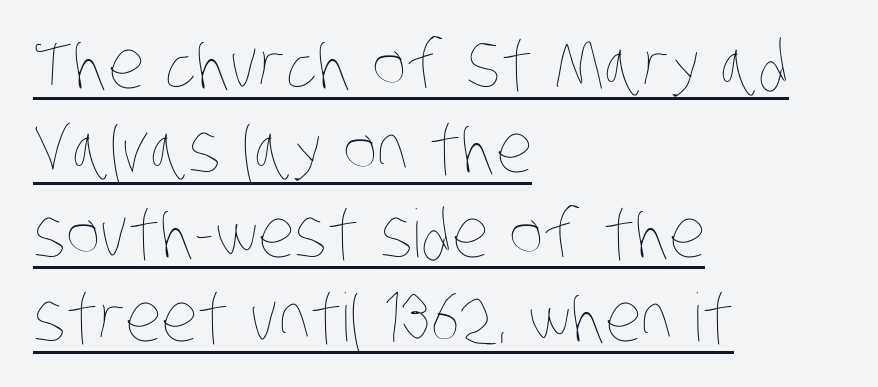
The image shows 66 px thin, condensed type; set left-aligned, normal line spacing (1.28x), normal letter spacing, underlined; low stroke contrast and a large x-height.
